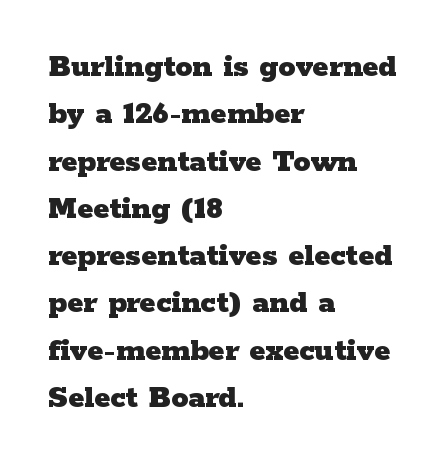
The image shows 34 px heavy, wide serif type, upright; set left-aligned, normal line spacing (1.39x), normal letter spacing, not underlined; low stroke contrast and a medium x-height.
